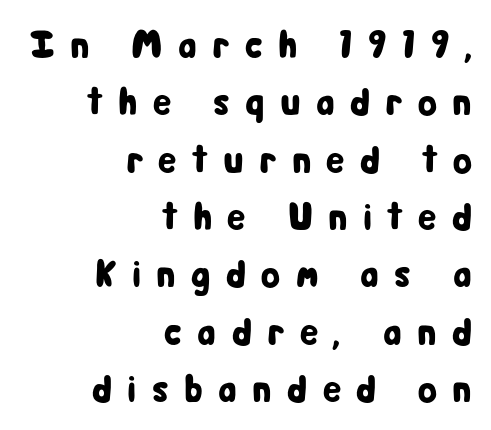
Q: Is the text italic (slanted)? A: No, it is upright.
Q: Is the typeface a serif or a sans-serif typeface? A: Sans-serif.
Q: Is the text underlined? A: No.
Q: How is the paragraph aligned? A: Right-aligned.
Q: Is the spacing between letters normal or unusually wide? A: Unusually wide.
Q: Is the spacing between lines tight, normal or loose? A: Normal.
Q: Width (condensed, normal, or wide)? A: Condensed.
Q: Stroke contrast? A: Low.
Q: x-height? A: Medium.
Q: Monospaced? A: No.
